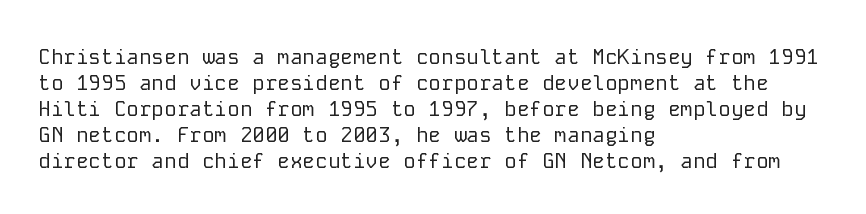
The typography opts for an upright posture over an oblique one. Unmarked baselines from the first word to the last. Students, note that the glyphs here touch the page at normal intervals. Which margin do the lines hug? The left one — the right edge is uneven. The typesetting does not lean heavy: it is not bold.
